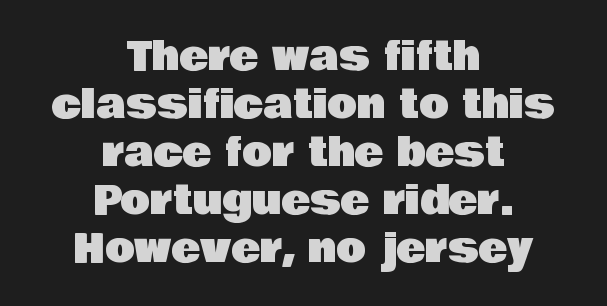
Q: Is the text italic (slanted)? A: No, it is upright.
Q: Is the typeface a serif or a sans-serif typeface? A: Sans-serif.
Q: Is the text underlined? A: No.
Q: How is the paragraph aligned? A: Centered.
Q: Is the spacing between letters normal or unusually wide? A: Normal.
Q: Width (condensed, normal, or wide)? A: Normal.
Q: Stroke contrast? A: Low.
Q: x-height? A: Large.
Q: Monospaced? A: No.
